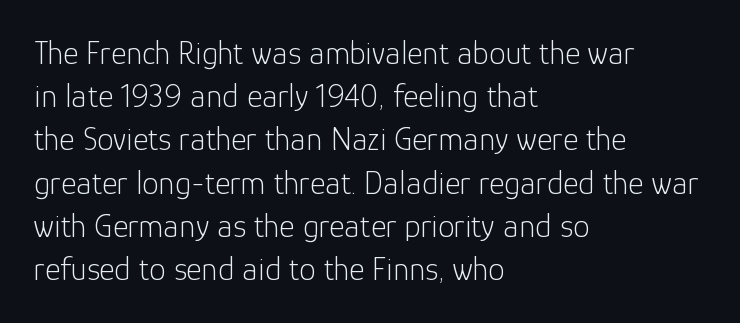
{"serif": "no", "italic": "no", "bold": "no", "weight": "light", "width": "normal", "stroke_contrast": "low", "x_height": "medium", "monospaced": "no", "underline": "no", "align": "left", "line_spacing": "normal", "line_spacing_ratio": 1.31, "letter_spacing": "normal", "letter_spacing_em": 0.0, "glyph_px": 33}
